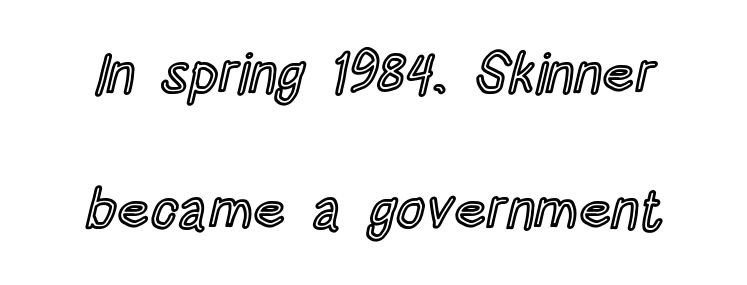
Each letter keeps its own natural width here, so spacing adapts to shape. The letterforms sit shoulder to shoulder at normal distance. Nobody drew a line under any word here. A great deal of white space separates one row of letters from the next.
